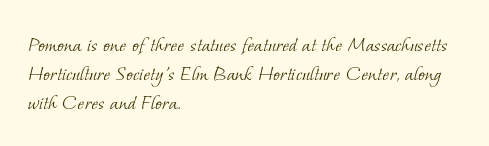
{"bold": "no", "underline": "no", "align": "left", "line_spacing": "normal", "line_spacing_ratio": 1.26, "letter_spacing": "normal", "letter_spacing_em": 0.0, "glyph_px": 23}
